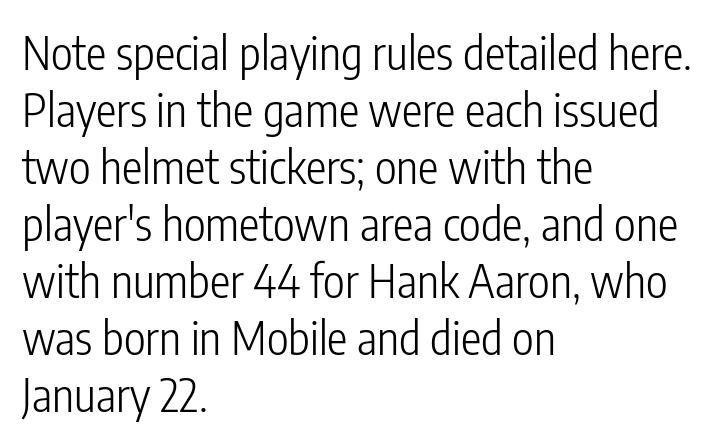
Q: Is the text bold? A: No.
Q: Is the text italic (slanted)? A: No, it is upright.
Q: Is the typeface a serif or a sans-serif typeface? A: Sans-serif.
Q: Is the text underlined? A: No.
Q: How is the paragraph aligned? A: Left-aligned.
Q: Is the spacing between letters normal or unusually wide? A: Normal.
Q: Width (condensed, normal, or wide)? A: Condensed.
Q: Stroke contrast? A: Low.
Q: x-height? A: Medium.
Q: Monospaced? A: No.
